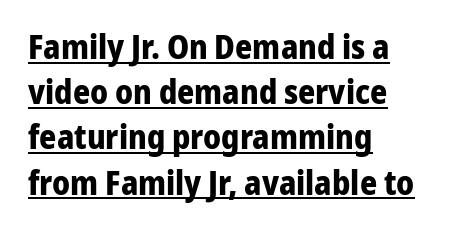
The image shows 33 px bold sans-serif type, upright; set left-aligned, normal line spacing (1.37x), normal letter spacing, underlined; low stroke contrast and a medium x-height.
